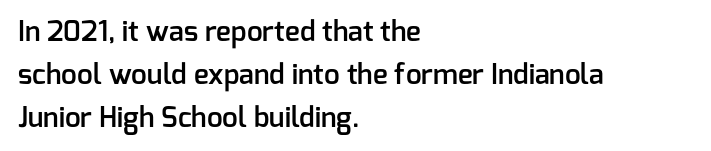
The image shows 28 px semibold sans-serif type, upright; set left-aligned, normal line spacing (1.53x), normal letter spacing, not underlined; low stroke contrast and a medium x-height.
